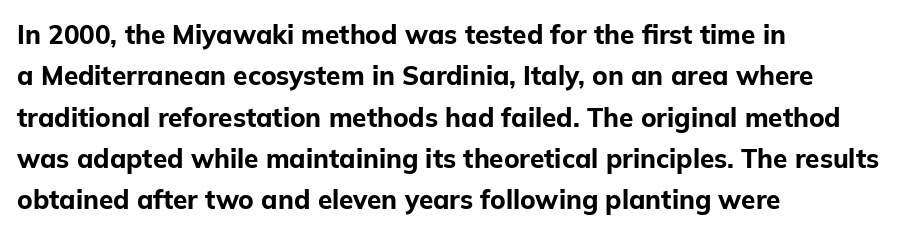
{"italic": "no", "bold": "yes", "underline": "no", "align": "left", "line_spacing": "normal", "line_spacing_ratio": 1.59, "letter_spacing": "normal", "letter_spacing_em": 0.0, "glyph_px": 26}
